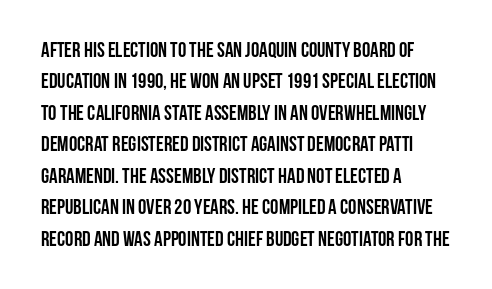
The image shows 21 px bold type, upright; set left-aligned, normal line spacing (1.5x), normal letter spacing, not underlined.
